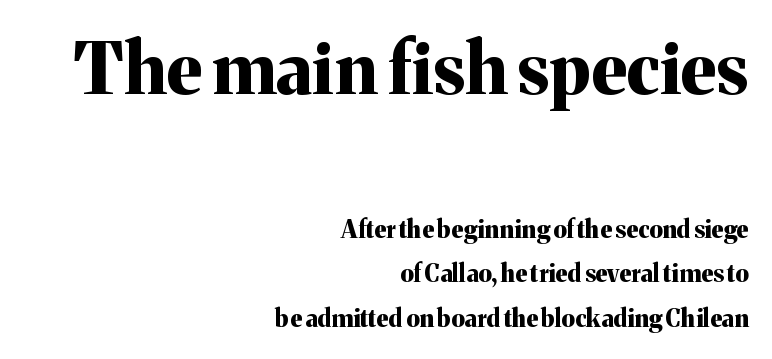
The image shows 71 px bold serif type, upright; set right-aligned, line spacing 1.87x, normal letter spacing, not underlined; the first (top) block is 2.96x larger; medium stroke contrast and a medium x-height.
